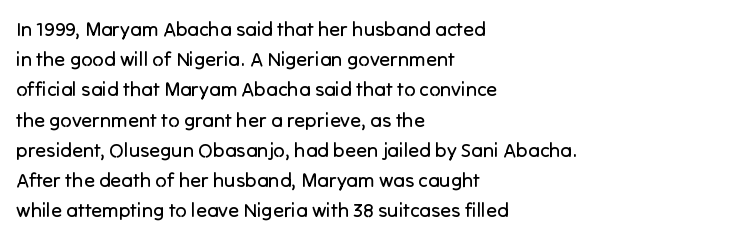
The image shows 20 px text type, upright; set left-aligned, normal line spacing (1.51x), normal letter spacing, not underlined.
